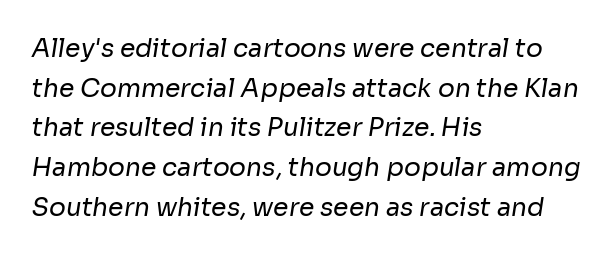
Q: Is the text bold? A: No.
Q: Is the text underlined? A: No.
Q: How is the paragraph aligned? A: Left-aligned.
Q: Is the spacing between letters normal or unusually wide? A: Normal.
Q: Is the spacing between lines tight, normal or loose? A: Normal.
